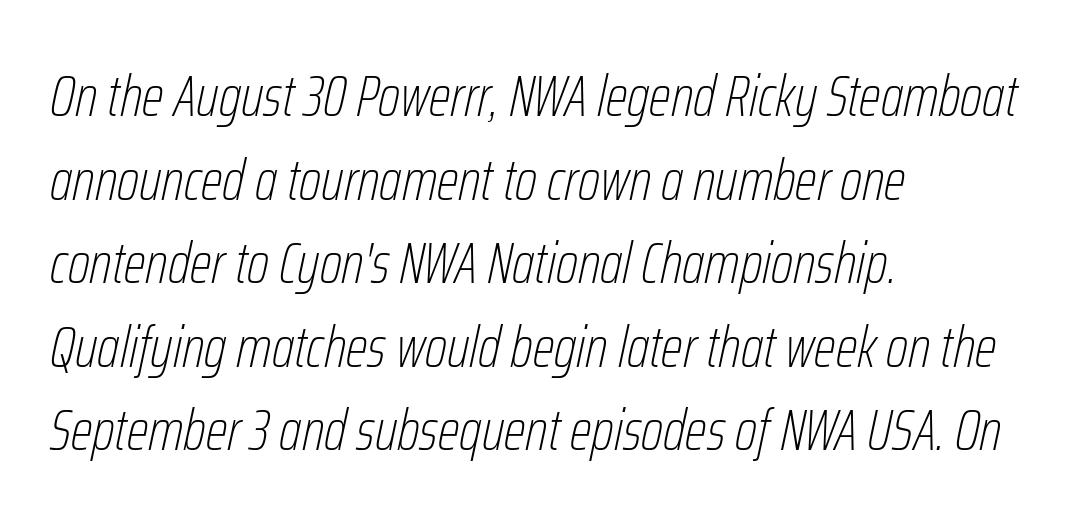
All the whitespace from short lines collects on the right. Underline: absent. Think of a printed novel: that variable character pitch is what you see here. Every character sits at an angle, as italics do. No extra tracking has been applied to these lines. Leading matches the norm, producing a regular column.
